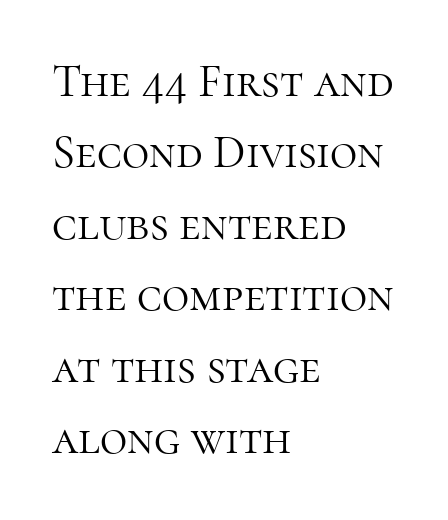
{"serif": "yes", "italic": "no", "bold": "no", "weight": "light", "width": "normal", "stroke_contrast": "high", "x_height": "medium", "monospaced": "no", "underline": "no", "align": "left", "line_spacing": "normal", "line_spacing_ratio": 1.52, "letter_spacing": "normal", "letter_spacing_em": 0.0, "glyph_px": 47}
